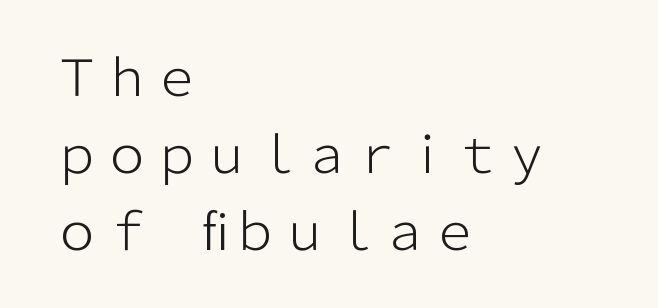
Q: Is the text bold? A: No.
Q: Is the text italic (slanted)? A: No, it is upright.
Q: Is the typeface a serif or a sans-serif typeface? A: Sans-serif.
Q: Is the text underlined? A: No.
Q: How is the paragraph aligned? A: Left-aligned.
Q: Is the spacing between letters normal or unusually wide? A: Normal.
Q: Is the spacing between lines tight, normal or loose? A: Normal.
Q: Width (condensed, normal, or wide)? A: Normal.
Q: Stroke contrast? A: Low.
Q: x-height? A: Medium.
Q: Monospaced? A: No.
